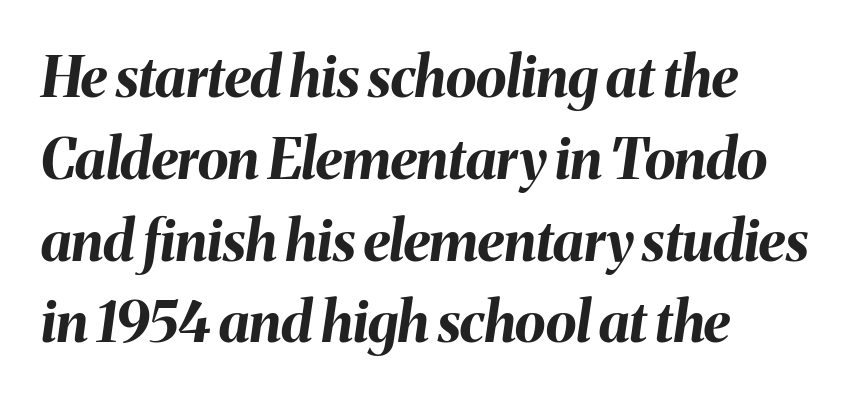
The image shows 56 px bold type, italic (leaning right); set left-aligned, normal line spacing (1.46x), normal letter spacing, not underlined; medium stroke contrast and a medium x-height.
